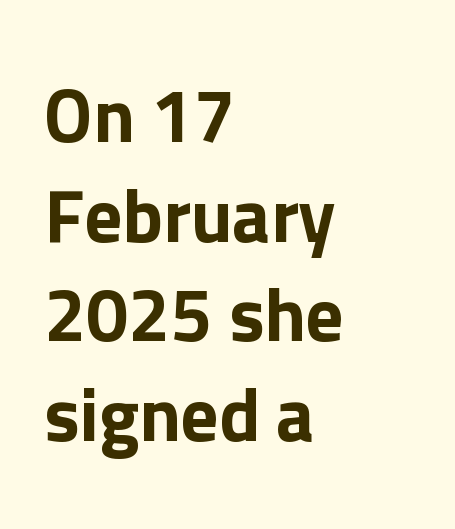
The image shows 75 px sans-serif type, upright; set left-aligned, normal line spacing (1.33x), normal letter spacing, not underlined; low stroke contrast and a medium x-height.
